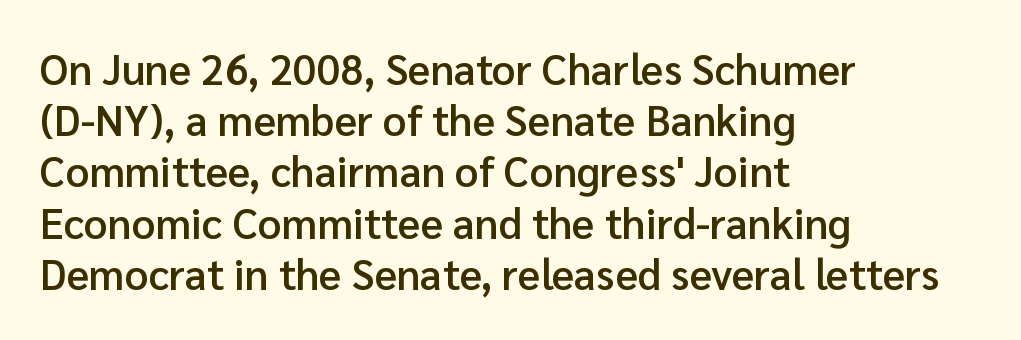
The image shows 42 px semibold sans-serif type, upright; set left-aligned, line spacing 1.22x, normal letter spacing, not underlined; low stroke contrast and a medium x-height.
